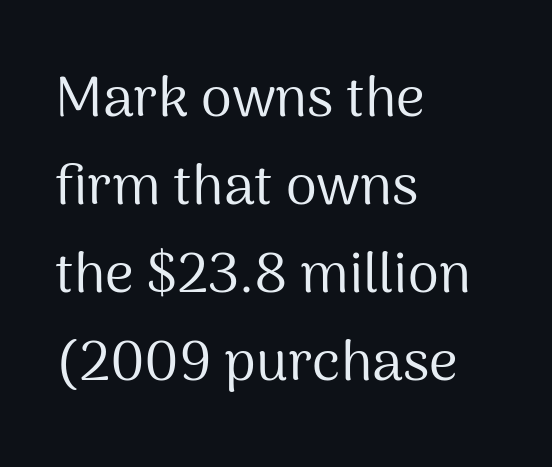
{"serif": "no", "italic": "no", "bold": "no", "weight": "regular", "width": "normal", "stroke_contrast": "medium", "x_height": "medium", "monospaced": "no", "underline": "no", "align": "left", "line_spacing": "normal", "line_spacing_ratio": 1.57, "letter_spacing": "normal", "letter_spacing_em": 0.0, "glyph_px": 56}
